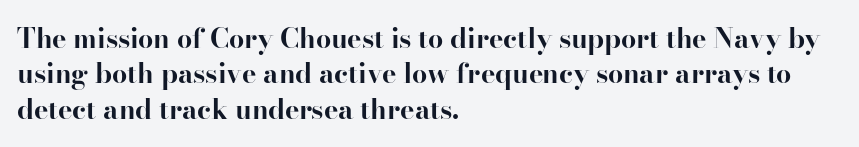
The image shows 27 px bold type, upright; set left-aligned, normal line spacing (1.31x), normal letter spacing, not underlined.
